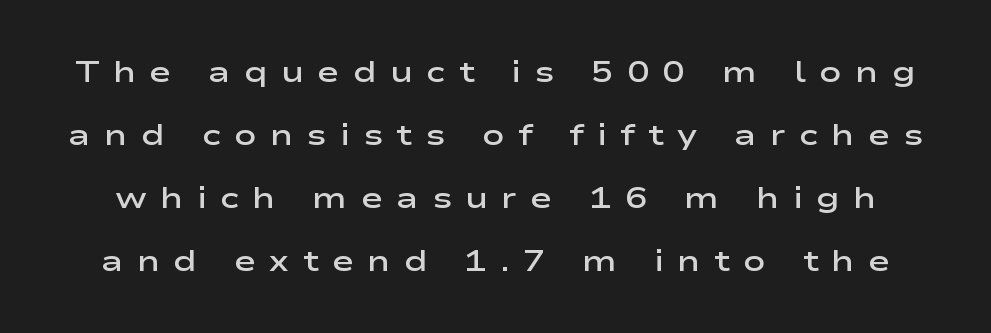
The image shows 30 px semibold, wide sans-serif type, upright; set loose line spacing (2.1x), unusually wide letter spacing (+0.44 em), not underlined; low stroke contrast and a medium x-height.
